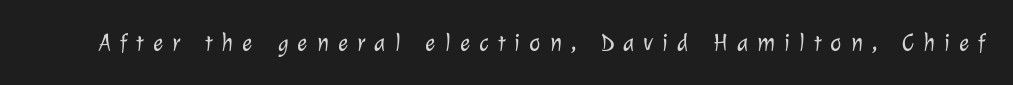
The image shows 24 px text type; set unusually wide letter spacing (+0.38 em), not underlined.
